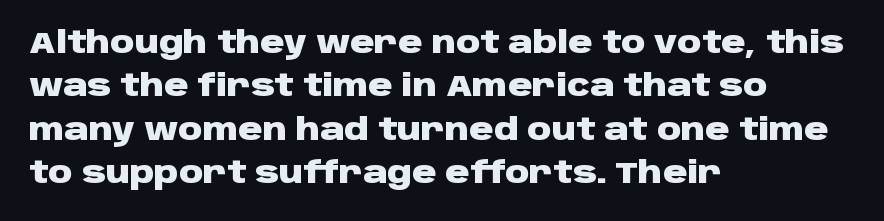
The characters look thick and weighty, a clear bold. Compared with a centered layout, this one pins lines to the left instead. The space between consecutive lines is moderate. Decoration check: the copy has no underline. What stands out about the letter spacing? Nothing — it is the standard amount. Characters remain perfectly vertical along every line.
